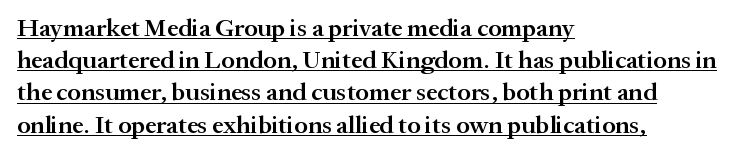
The image shows 25 px text type, upright; set left-aligned, normal line spacing (1.29x), normal letter spacing, underlined.
